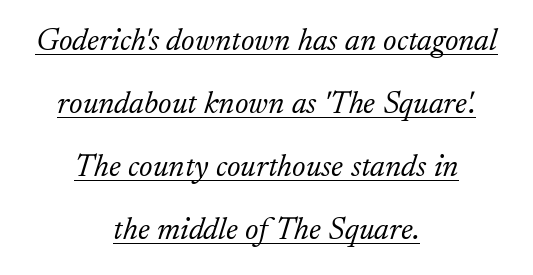
Q: Is the text bold? A: No.
Q: Is the text italic (slanted)? A: Yes, it leans right by about 17 degrees.
Q: Is the typeface a serif or a sans-serif typeface? A: Serif.
Q: Is the text underlined? A: Yes.
Q: How is the paragraph aligned? A: Centered.
Q: Is the spacing between letters normal or unusually wide? A: Normal.
Q: Is the spacing between lines tight, normal or loose? A: Loose.
Q: Width (condensed, normal, or wide)? A: Normal.
Q: Stroke contrast? A: Low.
Q: x-height? A: Small.
Q: Monospaced? A: No.
